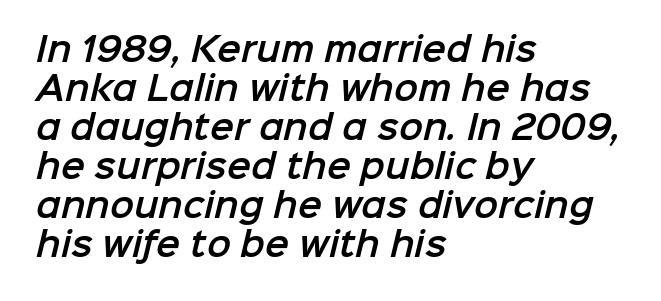
The image shows 32 px sans-serif type; set left-aligned, line spacing 1.22x, normal letter spacing, not underlined; low stroke contrast and a medium x-height.
